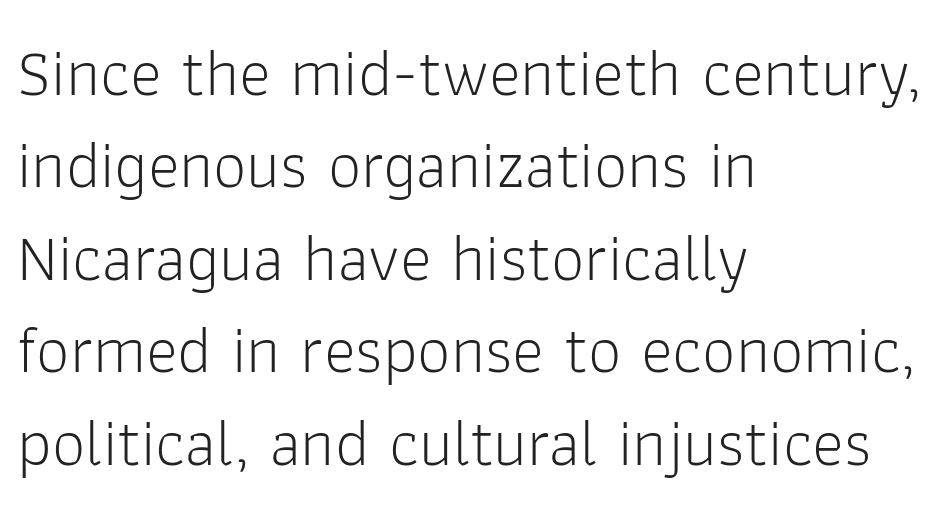
{"serif": "no", "italic": "no", "bold": "no", "weight": "light", "width": "normal", "stroke_contrast": "low", "x_height": "medium", "monospaced": "no", "underline": "no", "align": "left", "line_spacing": "normal", "line_spacing_ratio": 1.38, "letter_spacing": "normal", "letter_spacing_em": 0.0, "glyph_px": 67}
